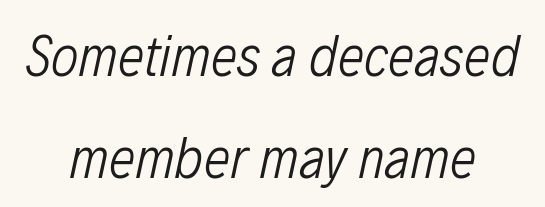
Q: Is the text bold? A: No.
Q: Is the text italic (slanted)? A: Yes, it leans right by about 12 degrees.
Q: Is the text underlined? A: No.
Q: How is the paragraph aligned? A: Centered.
Q: Is the spacing between letters normal or unusually wide? A: Normal.
Q: Width (condensed, normal, or wide)? A: Condensed.
Q: Stroke contrast? A: Low.
Q: x-height? A: Medium.
Q: Monospaced? A: No.
